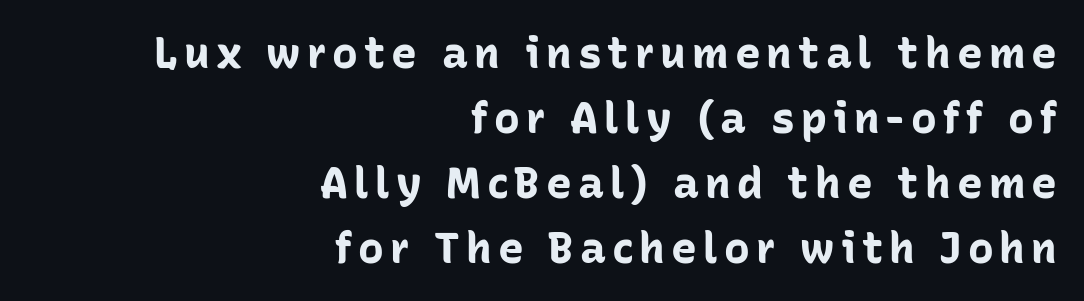
The image shows 43 px bold sans-serif type, upright; set right-aligned, normal line spacing (1.51x), not underlined; low stroke contrast and a medium x-height.
